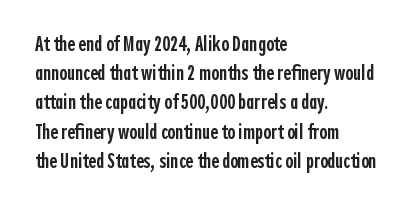
Q: Is the text bold? A: Semi-bold.
Q: Is the text italic (slanted)? A: No, it is upright.
Q: Is the text underlined? A: No.
Q: How is the paragraph aligned? A: Left-aligned.
Q: Is the spacing between letters normal or unusually wide? A: Normal.
Q: Is the spacing between lines tight, normal or loose? A: Normal.
